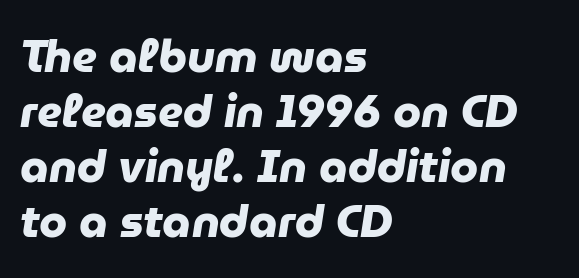
The typesetting leans heavy: a genuine bold. You could not count columns in this text — the font is proportionally spaced. The text block is weighted toward the left margin, trailing off unevenly rightward. Short note: letters normally spaced.
